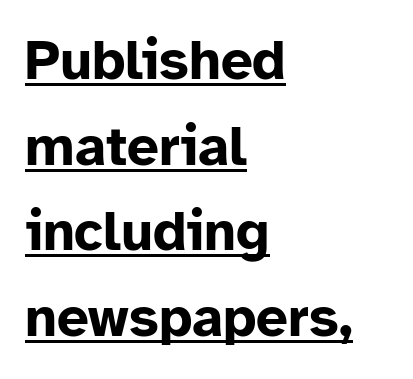
Q: Is the text bold? A: Yes.
Q: Is the text italic (slanted)? A: No, it is upright.
Q: Is the typeface a serif or a sans-serif typeface? A: Sans-serif.
Q: Is the text underlined? A: Yes.
Q: How is the paragraph aligned? A: Left-aligned.
Q: Is the spacing between letters normal or unusually wide? A: Normal.
Q: Is the spacing between lines tight, normal or loose? A: Normal.
Q: Width (condensed, normal, or wide)? A: Normal.
Q: Stroke contrast? A: Low.
Q: x-height? A: Medium.
Q: Monospaced? A: No.
